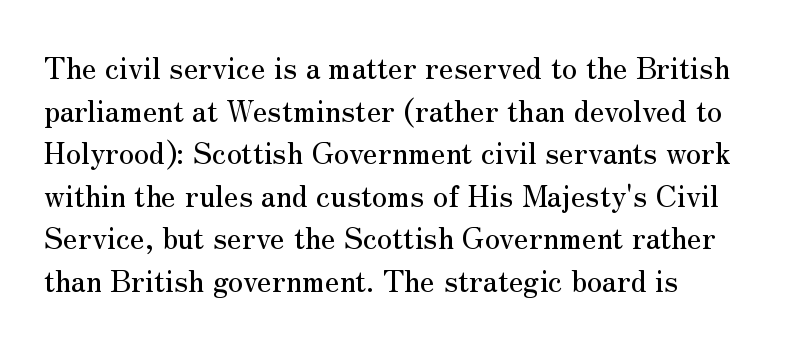
The image shows 30 px serif type, upright; set normal line spacing (1.42x), normal letter spacing, not underlined; medium stroke contrast and a small x-height.
